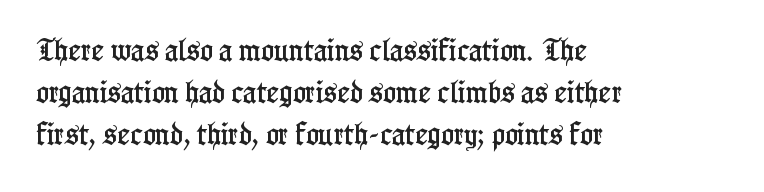
{"italic": "no", "underline": "no", "align": "left", "line_spacing_ratio": 1.76, "letter_spacing": "normal", "letter_spacing_em": 0.0, "glyph_px": 24}
